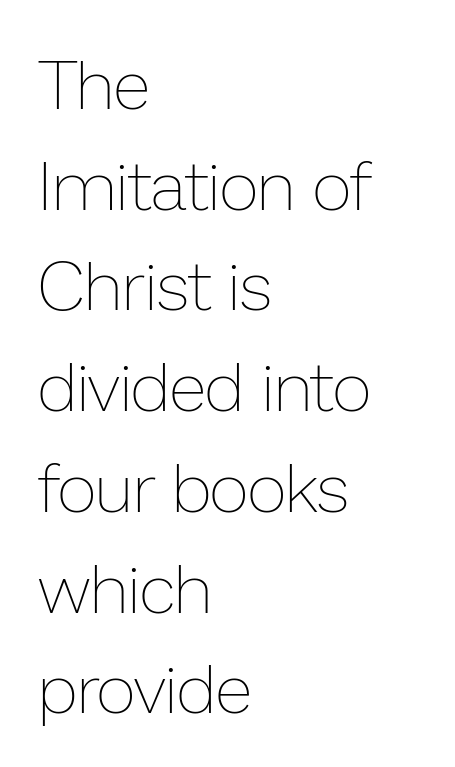
The image shows 69 px thin type, upright; set left-aligned, normal line spacing (1.46x), normal letter spacing, not underlined; low stroke contrast and a medium x-height.
